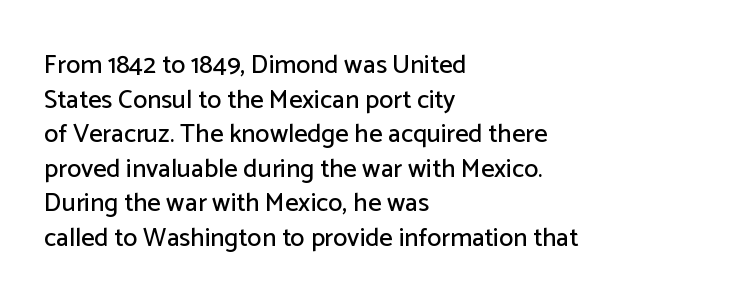
Reading down the block, your eye returns to a fixed left position each line. The line-height multiplier appears to be the usual default. Anything drawn beneath the words? Only blank space. Nope, not italic — everything's standing straight. No extra tracking has been applied to these lines.
